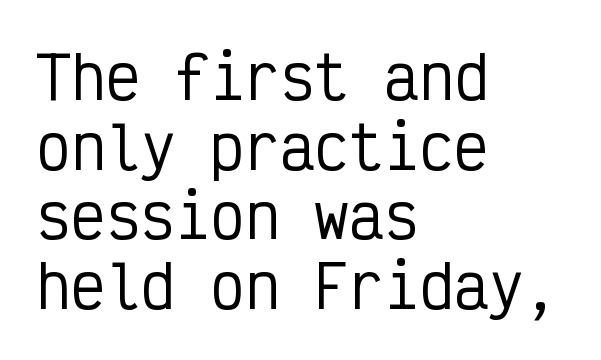
{"serif": "no", "italic": "no", "width": "condensed", "stroke_contrast": "low", "x_height": "medium", "monospaced": "yes", "underline": "no", "align": "left", "line_spacing_ratio": 1.2, "letter_spacing": "normal", "letter_spacing_em": 0.0, "glyph_px": 58}
